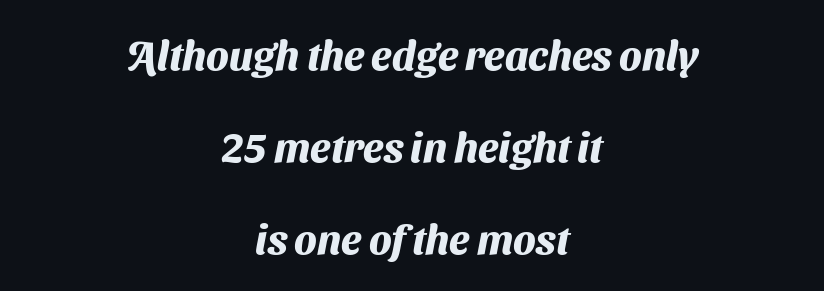
{"serif": "no", "bold": "yes", "weight": "heavy", "width": "normal", "stroke_contrast": "medium", "x_height": "medium", "monospaced": "no", "underline": "no", "align": "center", "line_spacing": "loose", "line_spacing_ratio": 2.25, "letter_spacing": "normal", "letter_spacing_em": 0.0, "glyph_px": 41}
